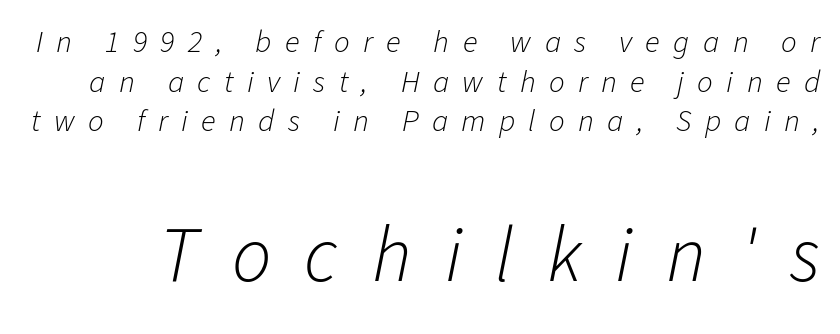
Type size steps up from the first block to the second. A typesetter would call this proportional, since set widths differ per character. Emphasis-style slanted type is in use. You could only call the tracking loose — the letters float apart.
